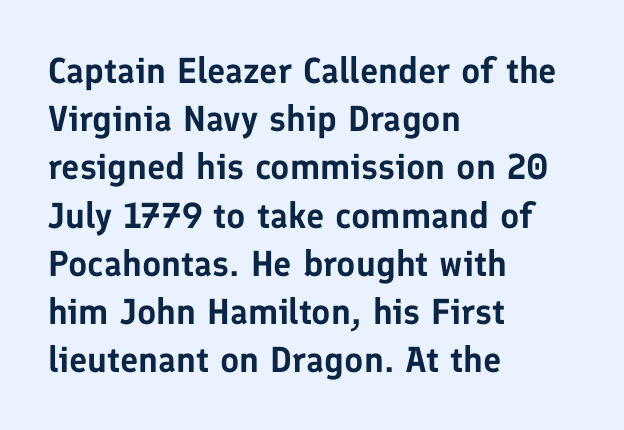
{"serif": "no", "italic": "no", "width": "normal", "stroke_contrast": "low", "x_height": "medium", "monospaced": "no", "underline": "no", "align": "left", "line_spacing": "normal", "line_spacing_ratio": 1.34, "letter_spacing": "normal", "letter_spacing_em": 0.0, "glyph_px": 36}
